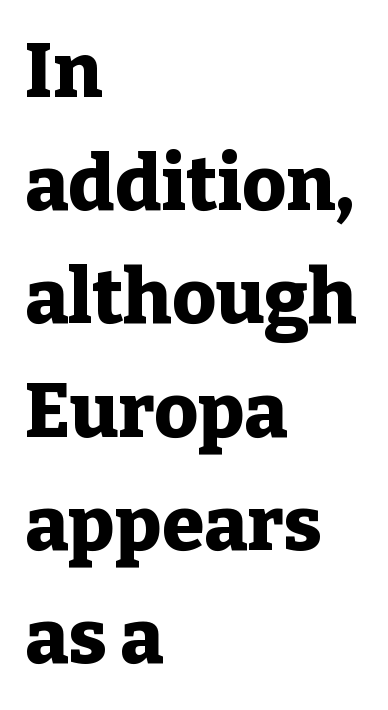
{"serif": "yes", "italic": "no", "bold": "yes", "weight": "heavy", "width": "normal", "stroke_contrast": "low", "x_height": "medium", "monospaced": "no", "underline": "no", "align": "left", "line_spacing": "normal", "line_spacing_ratio": 1.49, "letter_spacing": "normal", "letter_spacing_em": 0.0, "glyph_px": 76}
